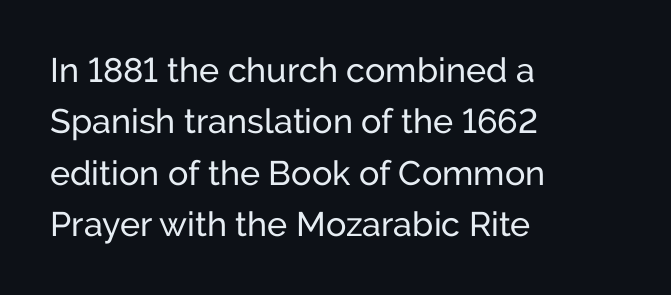
Students, observe: this is what conventionally led text looks like. Underline: absent. Each letter keeps its own natural width here, so spacing adapts to shape. The letterforms sit at book weight or below. Characters follow at the spacing the type designer built in.
